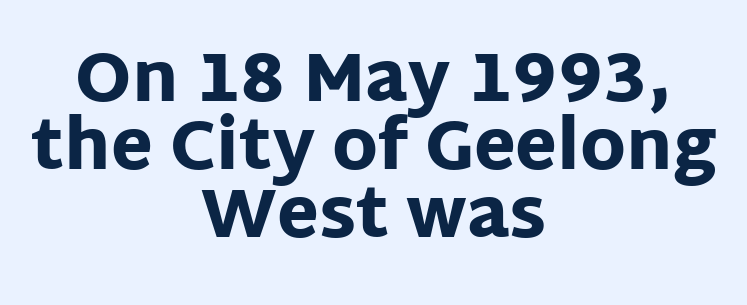
{"serif": "no", "italic": "no", "bold": "yes", "weight": "heavy", "width": "normal", "stroke_contrast": "low", "x_height": "large", "monospaced": "no", "underline": "no", "align": "center", "line_spacing": "tight", "line_spacing_ratio": 1.0, "letter_spacing": "normal", "letter_spacing_em": 0.0, "glyph_px": 68}
